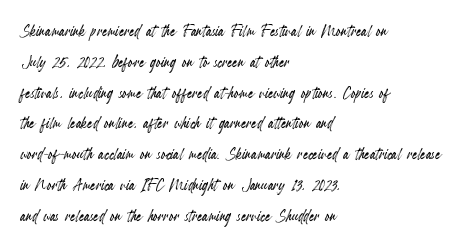
Letter spacing: default. This rendering uses left alignment, leaving the right contour irregular. Evenly set lines give the paragraph a standard silhouette.
